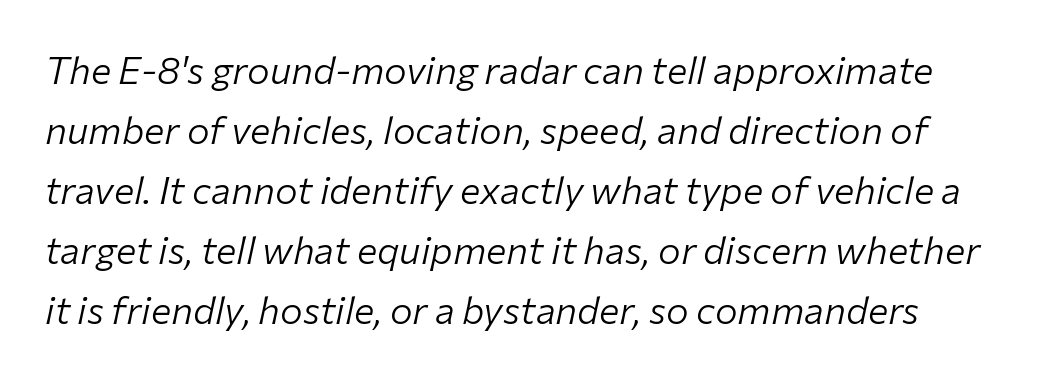
{"italic": "yes", "lean": "right", "slant_degrees": 12, "bold": "no", "weight": "light", "width": "normal", "stroke_contrast": "low", "x_height": "medium", "monospaced": "no", "underline": "no", "line_spacing": "normal", "line_spacing_ratio": 1.58, "letter_spacing": "normal", "letter_spacing_em": 0.0, "glyph_px": 38}
